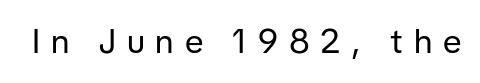
{"serif": "no", "italic": "no", "bold": "no", "weight": "regular", "width": "normal", "stroke_contrast": "low", "x_height": "medium", "monospaced": "no", "underline": "no", "letter_spacing": "wide", "letter_spacing_em": 0.32, "glyph_px": 34}
